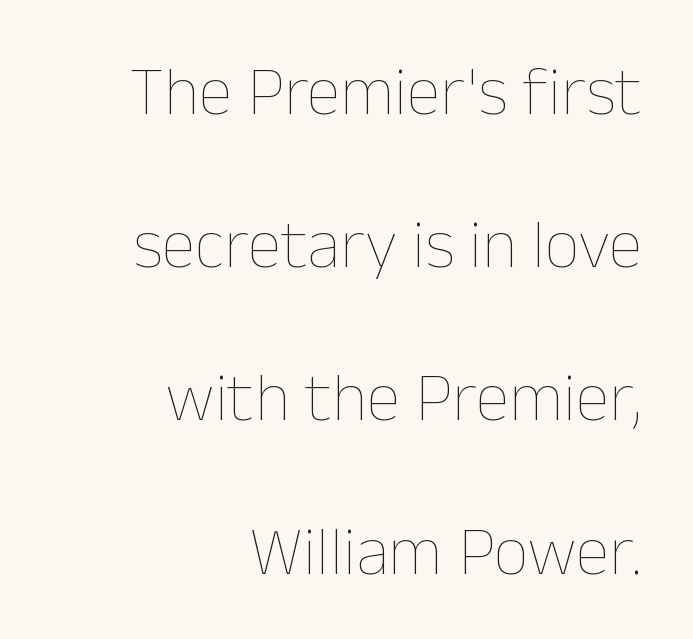
Ascenders rise straight up at ninety degrees. Leftover space on each line is placed entirely before the opening word. What stands out about the letter spacing? Nothing — it is the standard amount. Check under the words: just untouched page.
